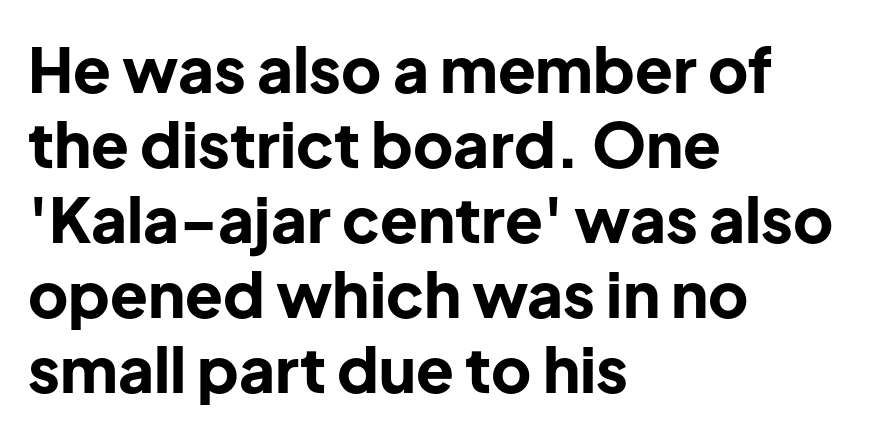
{"serif": "no", "italic": "no", "bold": "yes", "weight": "bold", "width": "normal", "stroke_contrast": "low", "x_height": "medium", "monospaced": "no", "underline": "no", "align": "left", "line_spacing_ratio": 1.21, "letter_spacing": "normal", "letter_spacing_em": 0.0, "glyph_px": 62}
